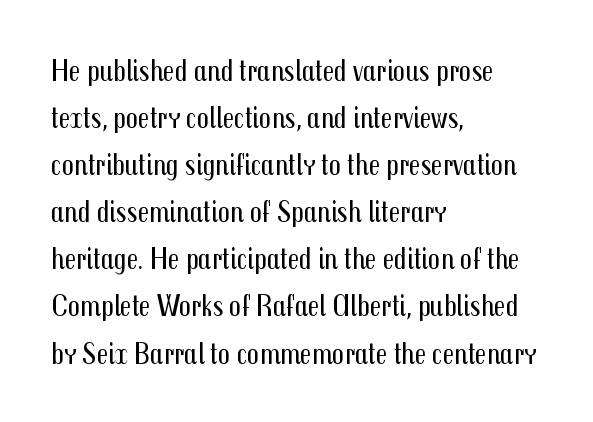
The image shows 30 px regular-weight, condensed sans-serif type, upright; set left-aligned, normal line spacing (1.57x), normal letter spacing, not underlined; medium stroke contrast and a medium x-height.
